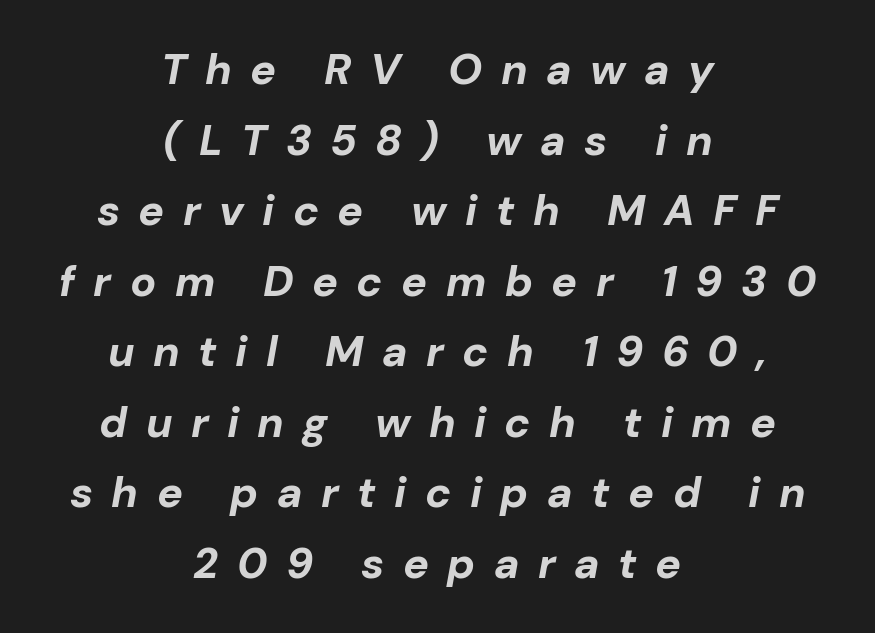
Honestly, there is no underline to notice here at all. The whitespace from short lines is split evenly between both sides. Set as a true bold cut, around the 700 mark. Style check: oblique. The type is letterspaced generously, with wide tracking. Varying glyph widths throughout — classic text-font behaviour.
